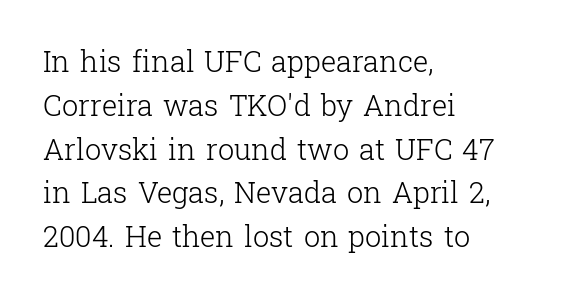
{"serif": "yes", "italic": "no", "bold": "no", "weight": "light", "width": "normal", "stroke_contrast": "low", "x_height": "medium", "monospaced": "no", "underline": "no", "align": "left", "line_spacing": "normal", "line_spacing_ratio": 1.51, "letter_spacing": "normal", "letter_spacing_em": 0.0, "glyph_px": 29}
